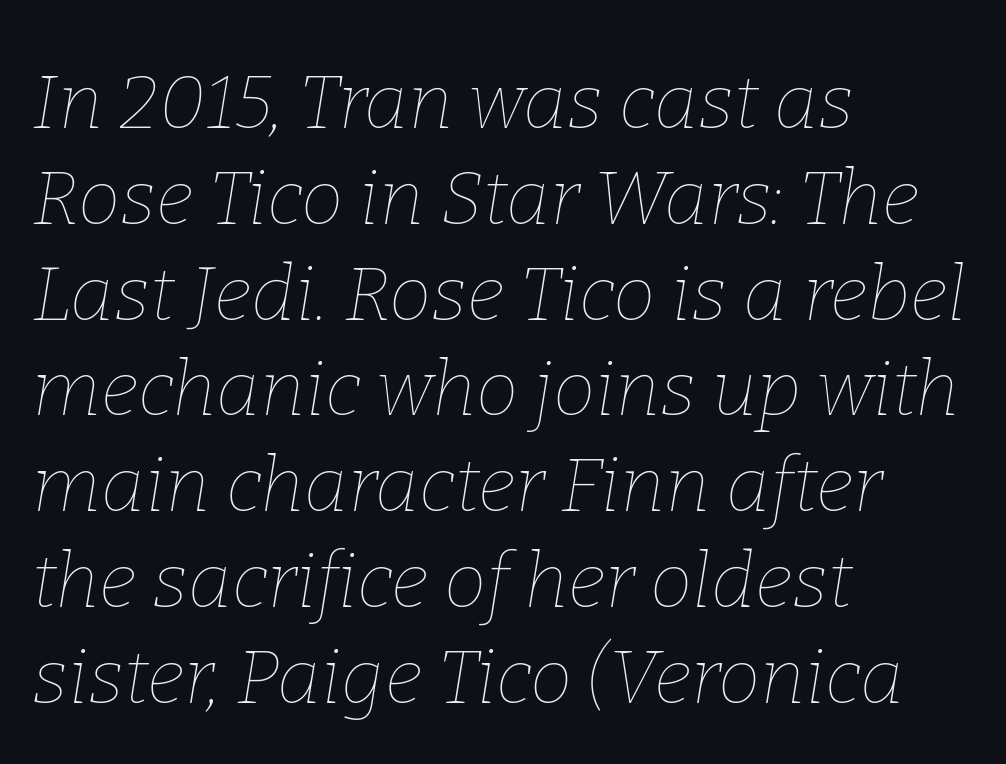
{"italic": "yes", "lean": "right", "slant_degrees": 9, "bold": "no", "weight": "thin", "width": "normal", "stroke_contrast": "low", "x_height": "medium", "monospaced": "no", "underline": "no", "align": "left", "line_spacing": "normal", "line_spacing_ratio": 1.26, "letter_spacing": "normal", "letter_spacing_em": 0.0, "glyph_px": 76}
